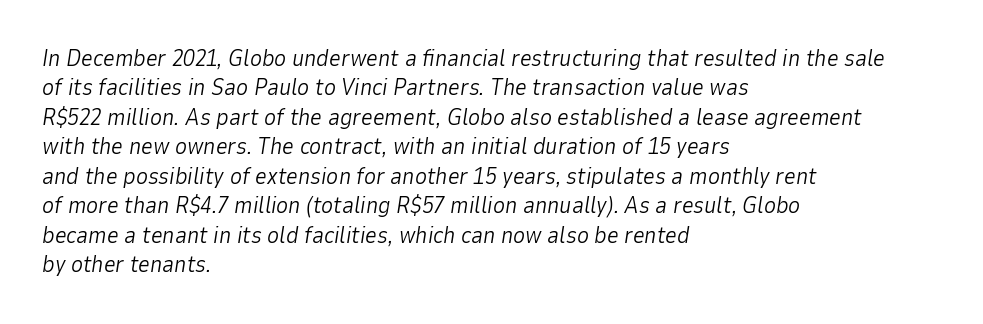
The type is set solid horizontally, with unmodified tracking. The designer left line spacing at the default. Horizontal alignment here is leftward, the default for most running prose. Stems here are at most as thick as an everyday book face.
